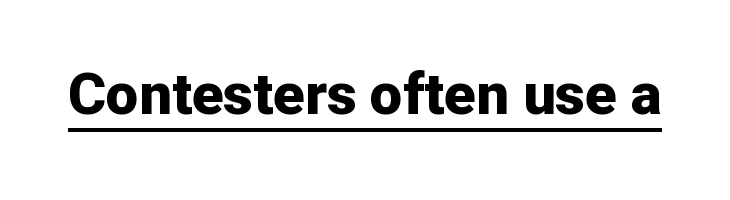
{"serif": "no", "italic": "no", "bold": "yes", "weight": "bold", "width": "normal", "stroke_contrast": "low", "x_height": "medium", "monospaced": "no", "underline": "yes", "letter_spacing": "normal", "letter_spacing_em": 0.0, "glyph_px": 58}
